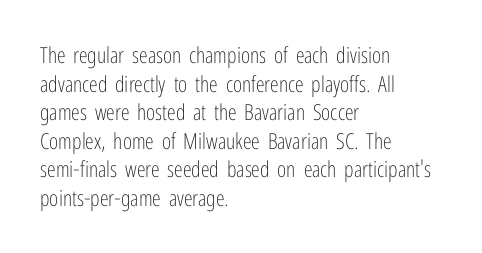
The image shows 22 px text type, upright; set left-aligned, normal line spacing (1.3x), normal letter spacing, not underlined.
